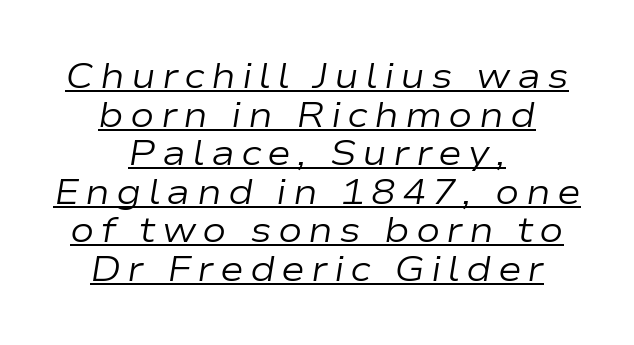
Does the lettering tilt? It does — this is italic. A baseline rule has been typeset under these characters. Interline gaps are noticeably narrow in this sample. Note the varied advance widths — an 'i' is clearly narrower than an 'm'.
